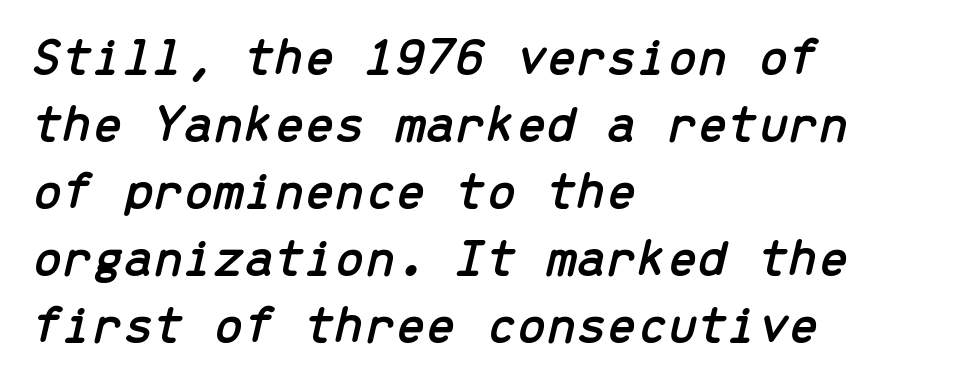
The image shows 54 px text type, italic (leaning right), monospaced; set left-aligned, line spacing 1.24x, normal letter spacing, not underlined; low stroke contrast and a medium x-height.
